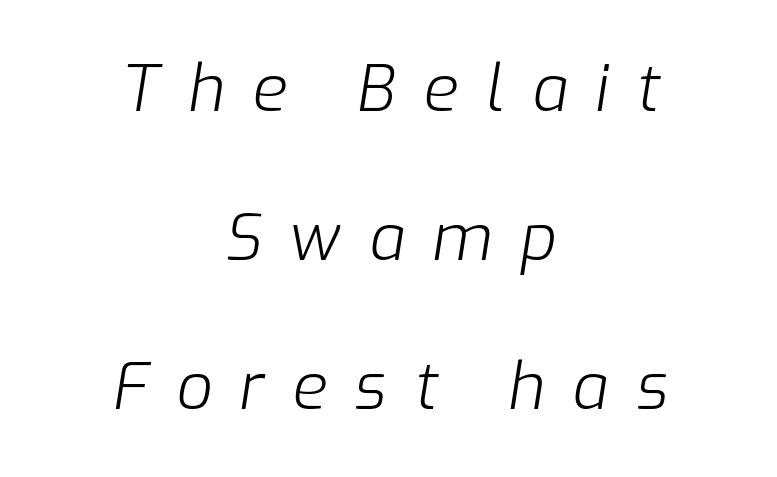
Q: Is the text bold? A: No.
Q: Is the text italic (slanted)? A: Yes, it leans right by about 9 degrees.
Q: Is the text underlined? A: No.
Q: How is the paragraph aligned? A: Centered.
Q: Is the spacing between letters normal or unusually wide? A: Unusually wide.
Q: Is the spacing between lines tight, normal or loose? A: Loose.
Q: Width (condensed, normal, or wide)? A: Normal.
Q: Stroke contrast? A: Low.
Q: x-height? A: Medium.
Q: Monospaced? A: No.
